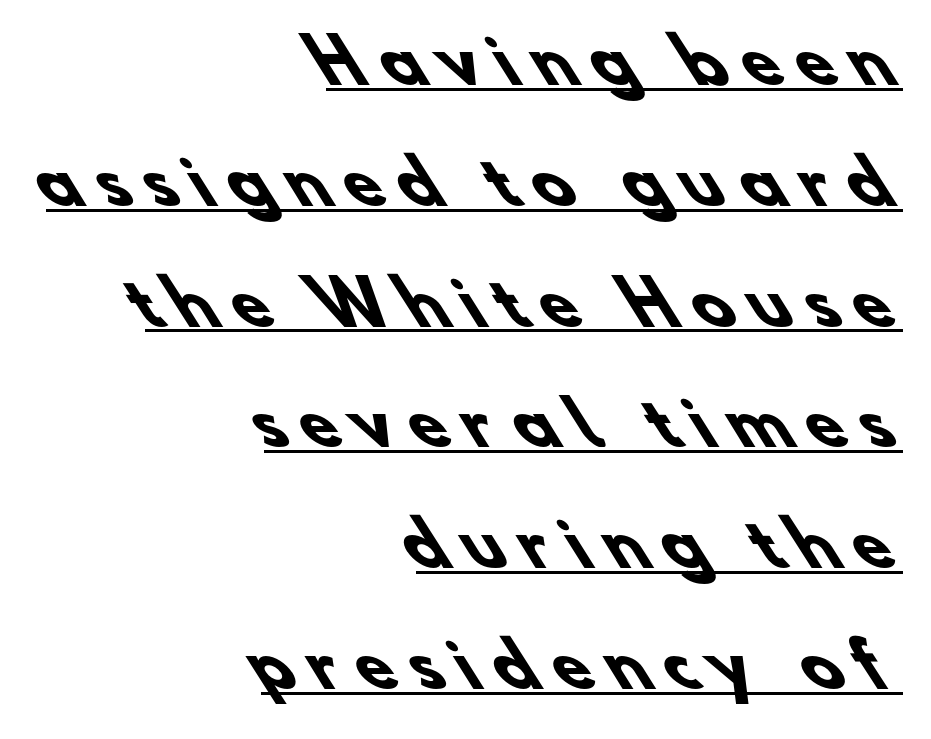
Q: Is the text bold? A: Yes.
Q: Is the typeface a serif or a sans-serif typeface? A: Sans-serif.
Q: Is the text underlined? A: Yes.
Q: How is the paragraph aligned? A: Right-aligned.
Q: Is the spacing between letters normal or unusually wide? A: Unusually wide.
Q: Is the spacing between lines tight, normal or loose? A: Loose.
Q: Width (condensed, normal, or wide)? A: Normal.
Q: Stroke contrast? A: Low.
Q: x-height? A: Small.
Q: Monospaced? A: No.
